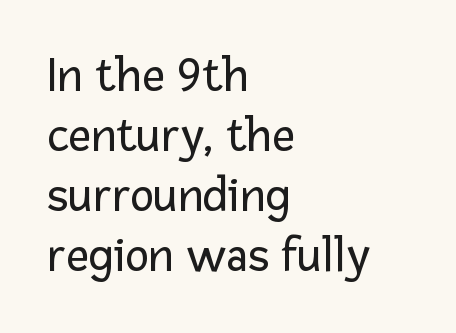
Q: Is the text bold? A: No.
Q: Is the text italic (slanted)? A: No, it is upright.
Q: Is the typeface a serif or a sans-serif typeface? A: Sans-serif.
Q: Is the text underlined? A: No.
Q: How is the paragraph aligned? A: Left-aligned.
Q: Is the spacing between letters normal or unusually wide? A: Normal.
Q: Width (condensed, normal, or wide)? A: Normal.
Q: Stroke contrast? A: Low.
Q: x-height? A: Medium.
Q: Monospaced? A: No.
